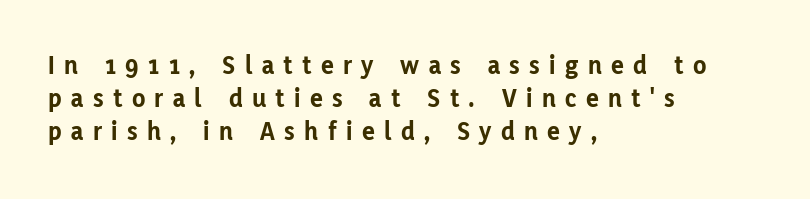
The image shows 27 px bold type, upright; set left-aligned, line spacing 1.22x, unusually wide letter spacing (+0.35 em), not underlined.
